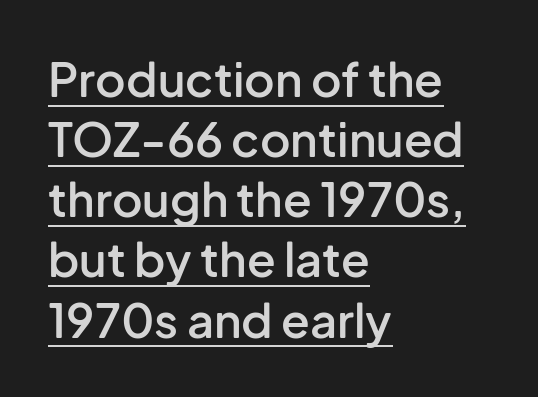
Q: Is the text bold? A: Semi-bold.
Q: Is the text italic (slanted)? A: No, it is upright.
Q: Is the typeface a serif or a sans-serif typeface? A: Sans-serif.
Q: Is the text underlined? A: Yes.
Q: How is the paragraph aligned? A: Left-aligned.
Q: Is the spacing between letters normal or unusually wide? A: Normal.
Q: Is the spacing between lines tight, normal or loose? A: Normal.
Q: Width (condensed, normal, or wide)? A: Normal.
Q: Stroke contrast? A: Low.
Q: x-height? A: Medium.
Q: Monospaced? A: No.
